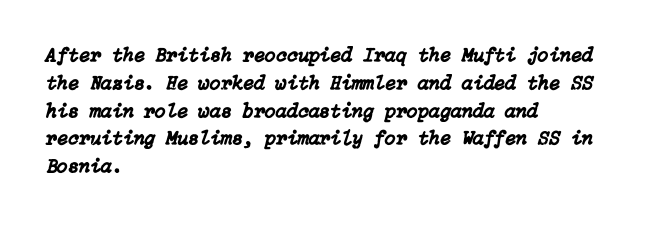
{"italic": "yes", "lean": "right", "slant_degrees": 15, "underline": "no", "align": "left", "line_spacing": "normal", "line_spacing_ratio": 1.39, "letter_spacing": "normal", "letter_spacing_em": 0.0, "glyph_px": 20}
